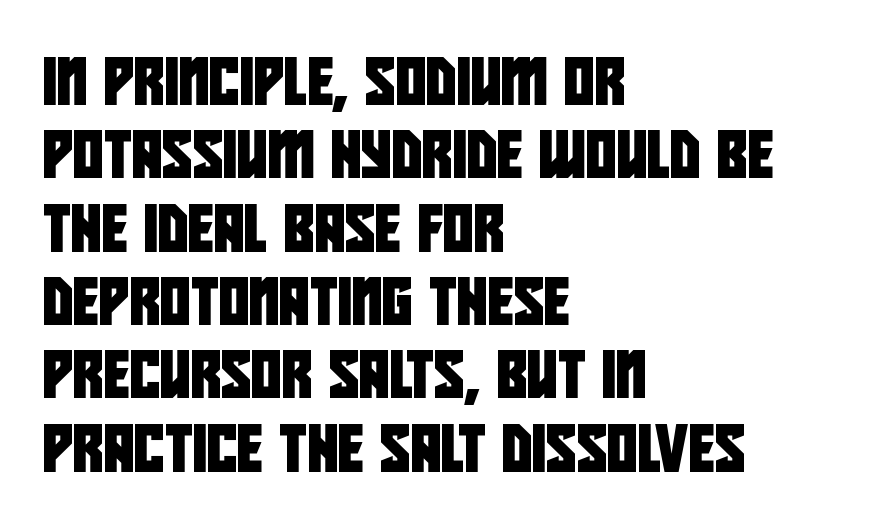
The specimen omits any rule beneath the text block's lines. This rendering leaves character spacing at its baseline value. Think of a printed novel: that variable character pitch is what you see here. This rendering uses left alignment, leaving the right contour irregular.
